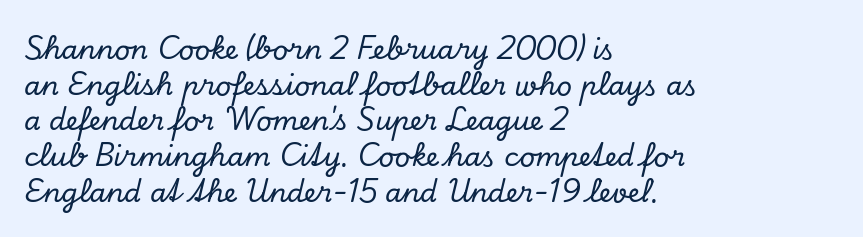
The image shows 27 px text type, italic (leaning right); set left-aligned, normal line spacing (1.32x), normal letter spacing, not underlined.
